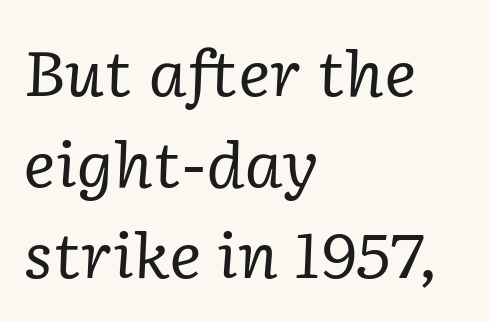
{"serif": "yes", "italic": "yes", "lean": "right", "slant_degrees": 2, "bold": "no", "weight": "regular", "width": "normal", "stroke_contrast": "low", "x_height": "medium", "monospaced": "no", "underline": "no", "align": "left", "line_spacing": "normal", "line_spacing_ratio": 1.47, "letter_spacing": "normal", "letter_spacing_em": 0.0, "glyph_px": 62}
